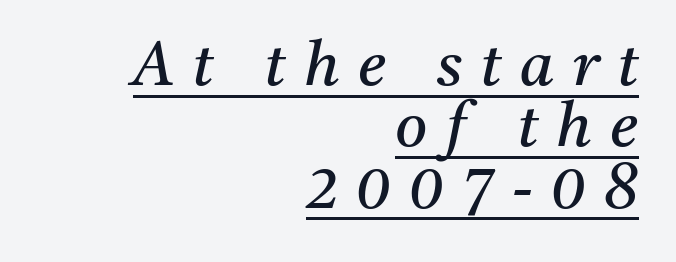
Q: Is the text bold? A: No.
Q: Is the text italic (slanted)? A: Yes, it leans right by about 11 degrees.
Q: Is the typeface a serif or a sans-serif typeface? A: Serif.
Q: Is the text underlined? A: Yes.
Q: How is the paragraph aligned? A: Right-aligned.
Q: Is the spacing between letters normal or unusually wide? A: Unusually wide.
Q: Is the spacing between lines tight, normal or loose? A: Tight.
Q: Width (condensed, normal, or wide)? A: Normal.
Q: Stroke contrast? A: Medium.
Q: x-height? A: Medium.
Q: Monospaced? A: No.
